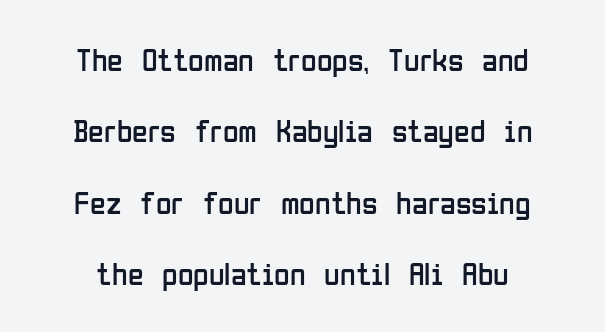
The image shows 32 px regular-weight, condensed sans-serif type, upright; set loose line spacing (2.23x), normal letter spacing, not underlined; low stroke contrast and a medium x-height.
